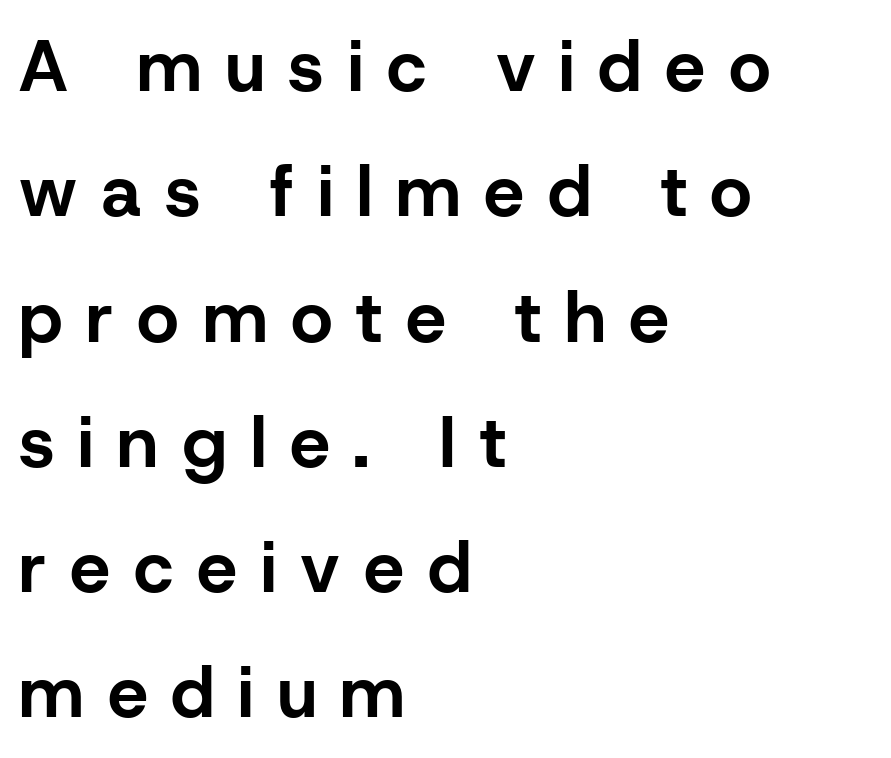
Q: Is the text bold? A: Yes.
Q: Is the text italic (slanted)? A: No, it is upright.
Q: Is the typeface a serif or a sans-serif typeface? A: Sans-serif.
Q: Is the text underlined? A: No.
Q: How is the paragraph aligned? A: Left-aligned.
Q: Is the spacing between letters normal or unusually wide? A: Unusually wide.
Q: Width (condensed, normal, or wide)? A: Normal.
Q: Stroke contrast? A: Low.
Q: x-height? A: Medium.
Q: Monospaced? A: No.
